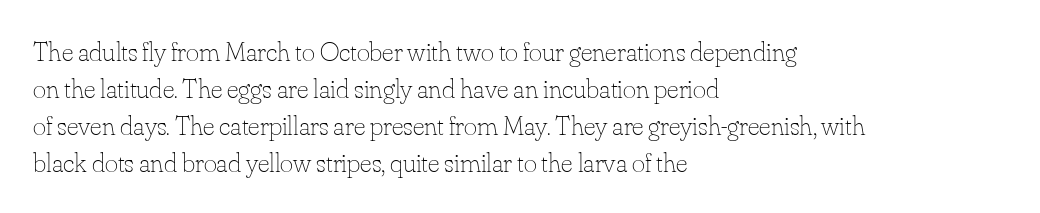
{"italic": "no", "bold": "no", "weight": "thin", "width": "normal", "stroke_contrast": "low", "x_height": "small", "monospaced": "no", "underline": "no", "align": "left", "line_spacing": "normal", "line_spacing_ratio": 1.32, "letter_spacing": "normal", "letter_spacing_em": 0.0, "glyph_px": 28}
